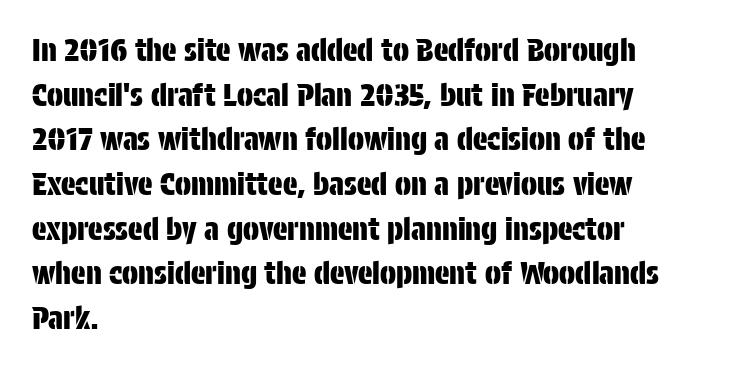
The image shows 30 px condensed sans-serif type, upright; set left-aligned, normal line spacing (1.49x), normal letter spacing, not underlined; low stroke contrast and a large x-height.
